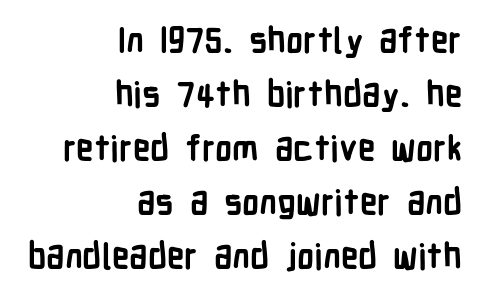
Leftover space on each line is placed entirely before the opening word. The typography opts for an upright posture over an oblique one. How would I describe the line gaps? Plain and ordinary. Heft: maximum for text — a bold. Do the characters align in a grid? No, the font is proportional. Decoration check: the copy has no underline.
